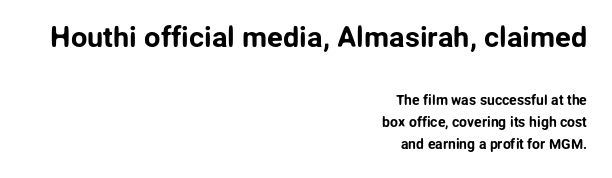
Q: Is the text italic (slanted)? A: No, it is upright.
Q: Is the typeface a serif or a sans-serif typeface? A: Sans-serif.
Q: Is the text underlined? A: No.
Q: How is the paragraph aligned? A: Right-aligned.
Q: Is the spacing between letters normal or unusually wide? A: Normal.
Q: Is the spacing between lines tight, normal or loose? A: Normal.
Q: Which block of text is set in a larger size, the first (top) or the second (bottom)? A: The first (top) one.
Q: Width (condensed, normal, or wide)? A: Normal.
Q: Stroke contrast? A: Low.
Q: x-height? A: Medium.
Q: Monospaced? A: No.
